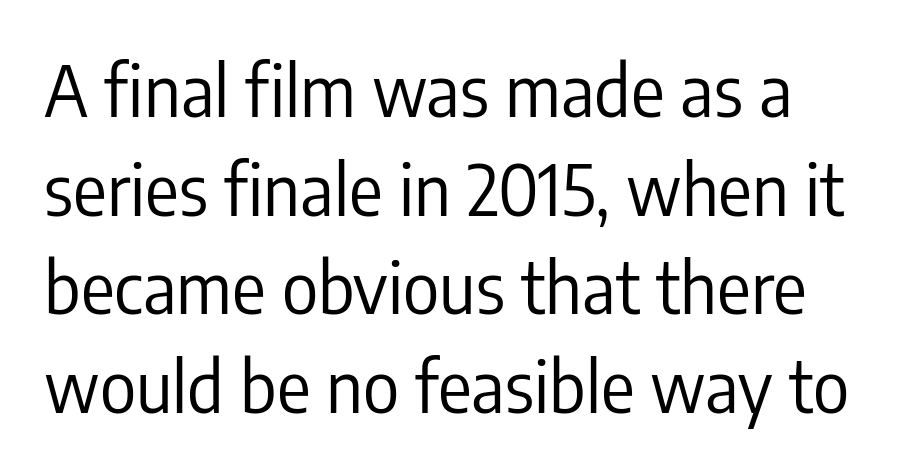
Q: Is the text bold? A: No.
Q: Is the text italic (slanted)? A: No, it is upright.
Q: Is the typeface a serif or a sans-serif typeface? A: Sans-serif.
Q: Is the text underlined? A: No.
Q: Is the spacing between letters normal or unusually wide? A: Normal.
Q: Is the spacing between lines tight, normal or loose? A: Normal.
Q: Width (condensed, normal, or wide)? A: Condensed.
Q: Stroke contrast? A: Low.
Q: x-height? A: Medium.
Q: Monospaced? A: No.
